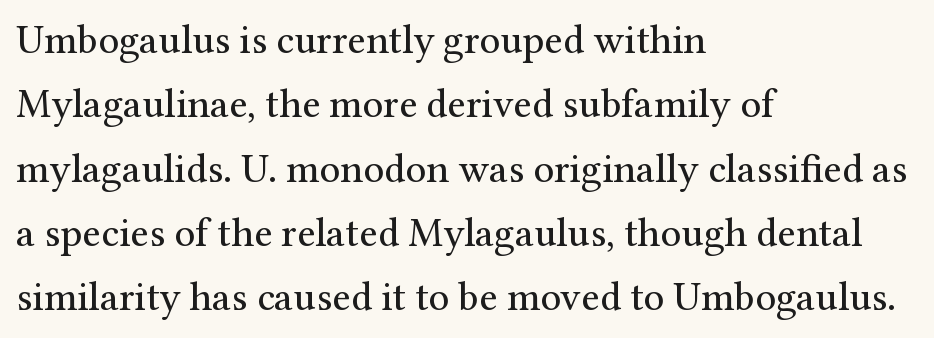
The image shows 41 px regular-weight serif type, upright; set left-aligned, normal line spacing (1.57x), normal letter spacing, not underlined; medium stroke contrast and a medium x-height.
